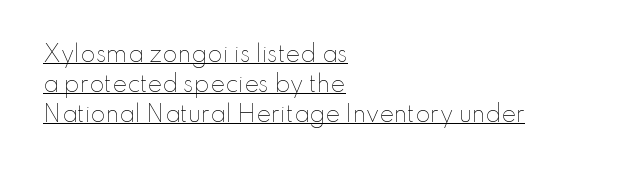
The image shows 22 px text type, upright; set left-aligned, normal line spacing (1.36x), normal letter spacing, underlined.
